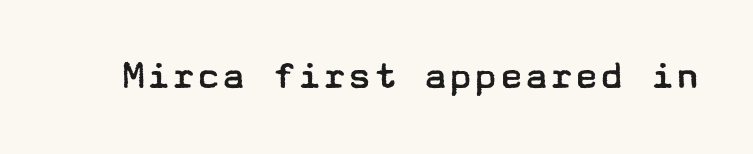
The tracking reads as untouched default to a designer's eye. You can tell from the bare stems that sans-serif type was used. Any mark beneath the type? The region is blank. Unlike italic type, these characters show no tilt at all.
